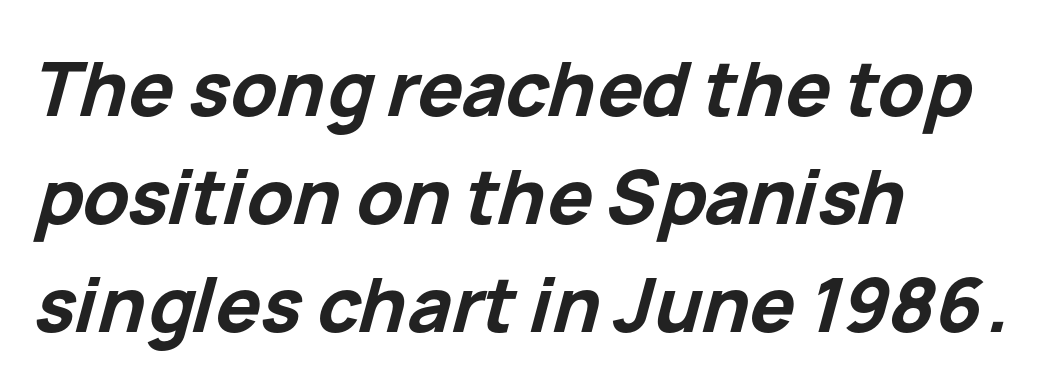
The image shows 75 px bold type, italic (leaning right); set left-aligned, normal line spacing (1.44x), normal letter spacing, not underlined; low stroke contrast and a medium x-height.
